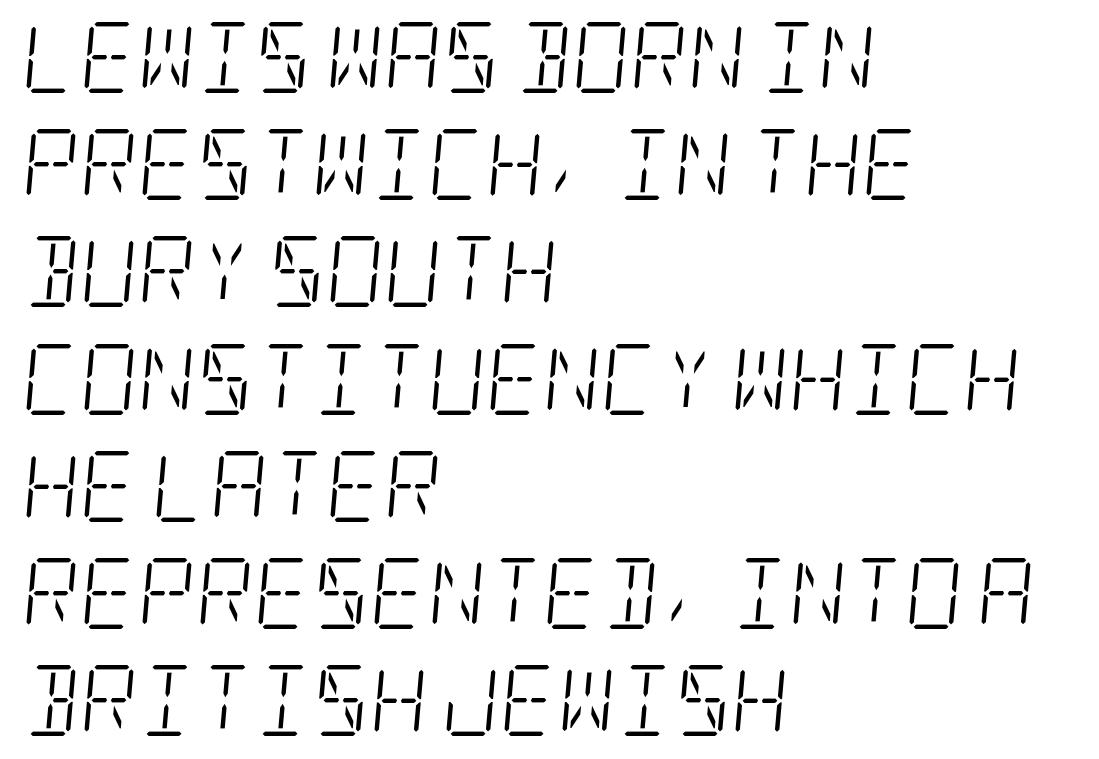
Q: Is the text bold? A: No.
Q: Is the text italic (slanted)? A: Yes, it leans right by about 5 degrees.
Q: Is the typeface a serif or a sans-serif typeface? A: Serif.
Q: Is the text underlined? A: No.
Q: How is the paragraph aligned? A: Left-aligned.
Q: Is the spacing between letters normal or unusually wide? A: Normal.
Q: Is the spacing between lines tight, normal or loose? A: Normal.
Q: Width (condensed, normal, or wide)? A: Condensed.
Q: Stroke contrast? A: Low.
Q: x-height? A: Large.
